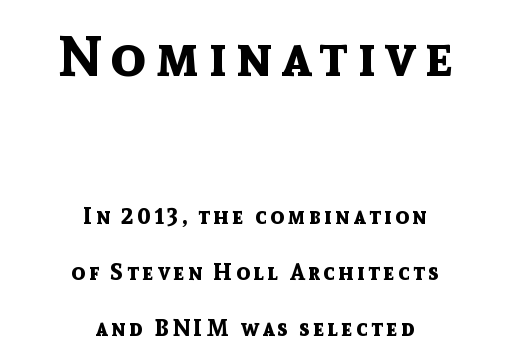
Q: Is the text bold? A: Yes.
Q: Is the text italic (slanted)? A: No, it is upright.
Q: Is the typeface a serif or a sans-serif typeface? A: Sans-serif.
Q: Is the text underlined? A: No.
Q: How is the paragraph aligned? A: Centered.
Q: Is the spacing between lines tight, normal or loose? A: Loose.
Q: Which block of text is set in a larger size, the first (top) or the second (bottom)? A: The first (top) one.
Q: Width (condensed, normal, or wide)? A: Normal.
Q: x-height? A: Medium.
Q: Monospaced? A: No.
